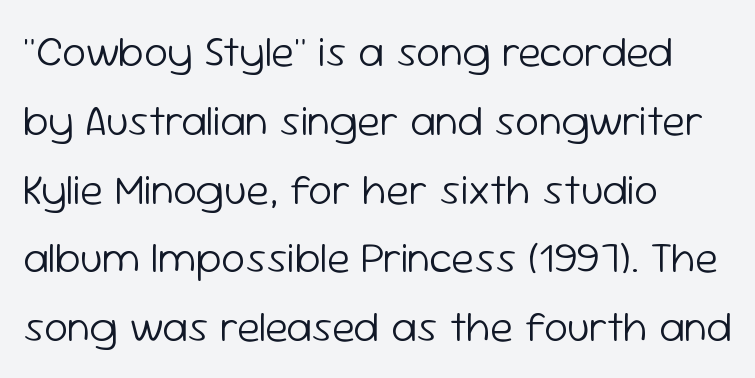
Q: Is the text bold? A: No.
Q: Is the text italic (slanted)? A: No, it is upright.
Q: Is the typeface a serif or a sans-serif typeface? A: Sans-serif.
Q: Is the text underlined? A: No.
Q: How is the paragraph aligned? A: Left-aligned.
Q: Is the spacing between letters normal or unusually wide? A: Normal.
Q: Is the spacing between lines tight, normal or loose? A: Normal.
Q: Width (condensed, normal, or wide)? A: Normal.
Q: Stroke contrast? A: Low.
Q: x-height? A: Medium.
Q: Monospaced? A: No.
